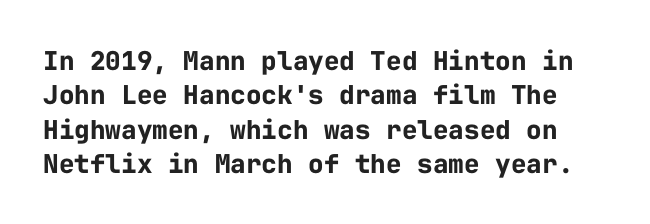
The image shows 26 px bold type, upright; set normal line spacing (1.32x), normal letter spacing, not underlined.
